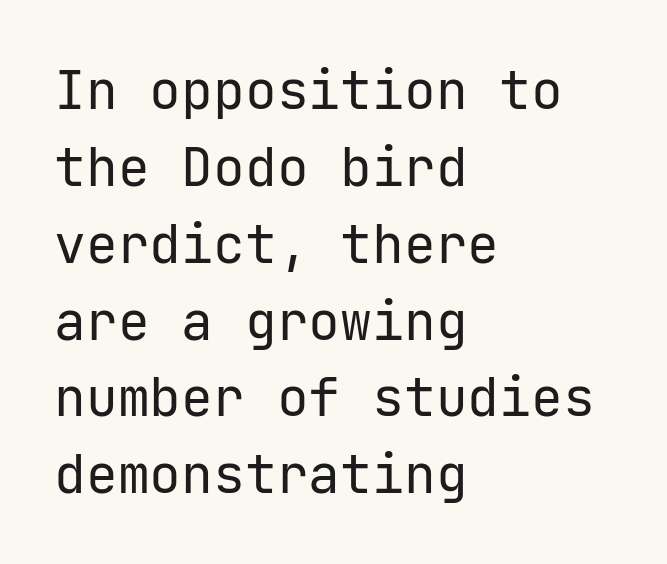
{"serif": "no", "italic": "no", "bold": "no", "weight": "regular", "width": "normal", "stroke_contrast": "low", "x_height": "medium", "underline": "no", "align": "left", "line_spacing": "normal", "line_spacing_ratio": 1.45, "letter_spacing": "normal", "letter_spacing_em": 0.0, "glyph_px": 53}
